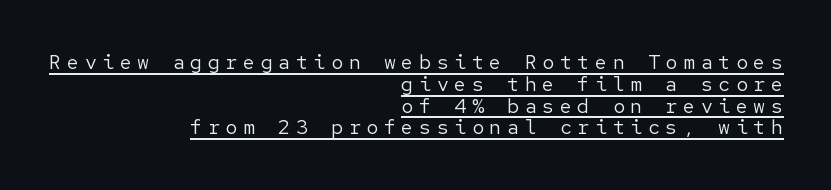
The passage shown has open, widely tracked lettering throughout. If you drew a ruler down the right edge, every line would touch it. Each stroke keeps to a modest, everyday thickness or less. The letters stand straight up with perfectly vertical stems. Cramped leading. Notice how a bar underscores the lettering throughout.
